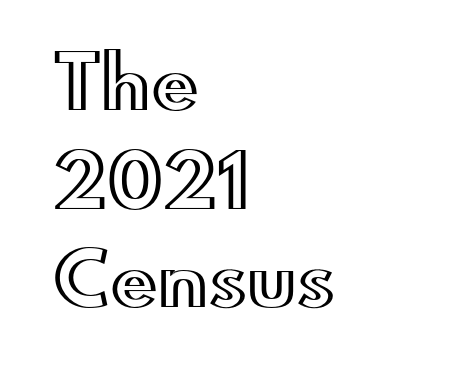
Q: Is the text italic (slanted)? A: No, it is upright.
Q: Is the text underlined? A: No.
Q: How is the paragraph aligned? A: Left-aligned.
Q: Is the spacing between letters normal or unusually wide? A: Normal.
Q: Is the spacing between lines tight, normal or loose? A: Normal.
Q: Width (condensed, normal, or wide)? A: Wide.
Q: x-height? A: Small.
Q: Monospaced? A: No.
